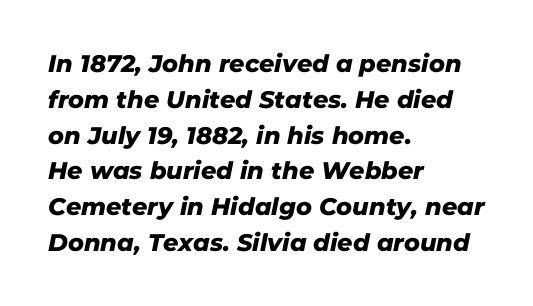
Q: Is the text underlined? A: No.
Q: How is the paragraph aligned? A: Left-aligned.
Q: Is the spacing between letters normal or unusually wide? A: Normal.
Q: Is the spacing between lines tight, normal or loose? A: Normal.
